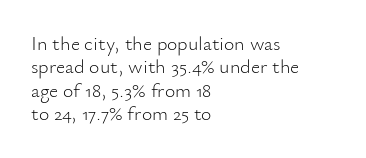
Anything drawn beneath the words? Only blank space. Each stroke keeps to a modest, everyday thickness or less. This sample is left-justified, so line endings fall wherever the words run out. Observe the ordinary spacing: letters are neighbours, not strangers.
